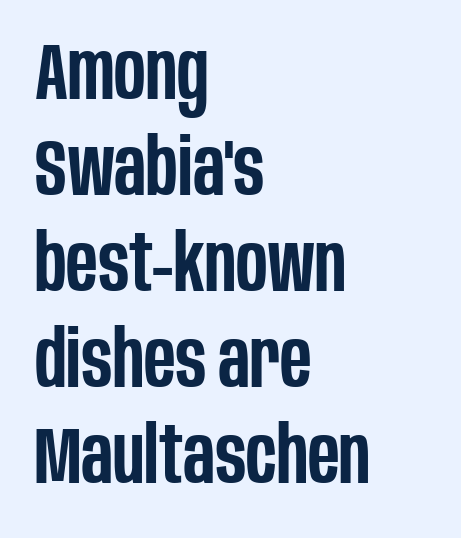
Q: Is the text bold? A: Semi-bold.
Q: Is the text italic (slanted)? A: No, it is upright.
Q: Is the typeface a serif or a sans-serif typeface? A: Sans-serif.
Q: Is the text underlined? A: No.
Q: How is the paragraph aligned? A: Left-aligned.
Q: Is the spacing between letters normal or unusually wide? A: Normal.
Q: Width (condensed, normal, or wide)? A: Condensed.
Q: Stroke contrast? A: Low.
Q: x-height? A: Large.
Q: Monospaced? A: No.
